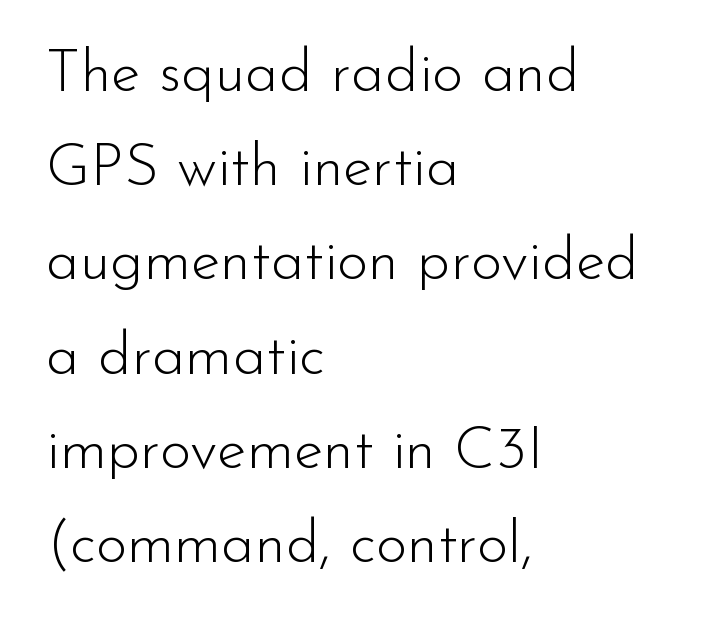
{"serif": "no", "italic": "no", "bold": "no", "weight": "light", "width": "normal", "stroke_contrast": "low", "x_height": "small", "monospaced": "no", "underline": "no", "align": "left", "line_spacing": "normal", "line_spacing_ratio": 1.57, "letter_spacing": "normal", "letter_spacing_em": 0.0, "glyph_px": 60}
